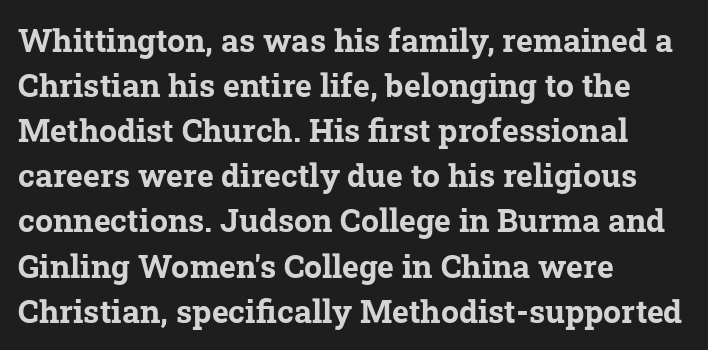
{"serif": "yes", "bold": "yes", "weight": "bold", "width": "normal", "stroke_contrast": "low", "x_height": "medium", "monospaced": "no", "underline": "no", "align": "left", "line_spacing": "normal", "line_spacing_ratio": 1.41, "letter_spacing": "normal", "letter_spacing_em": 0.0, "glyph_px": 32}
